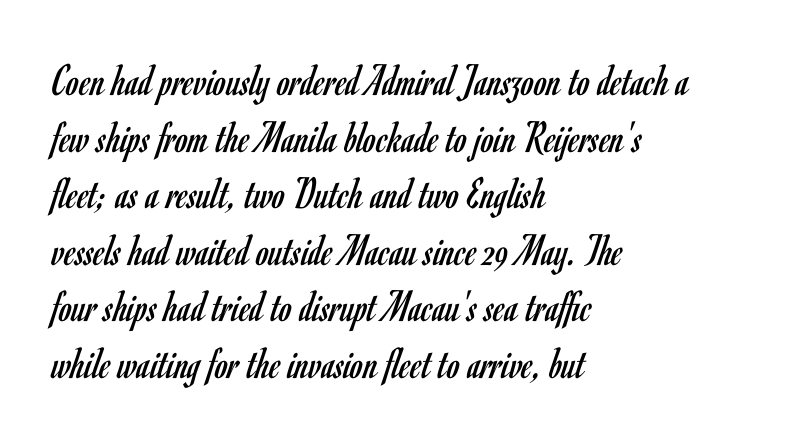
Which margin do the lines hug? The left one — the right edge is uneven. The font family rendered here belongs to the sans-serif group. Here the glyphs are tracked normally, forming tight word shapes. The weight would be labelled regular, book, light, or lighter still. Looks like regular typesetting: each glyph gets only the width it needs.
